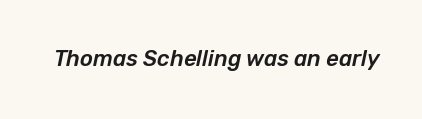
The image shows 22 px text type, italic (leaning right); set normal letter spacing, not underlined.
